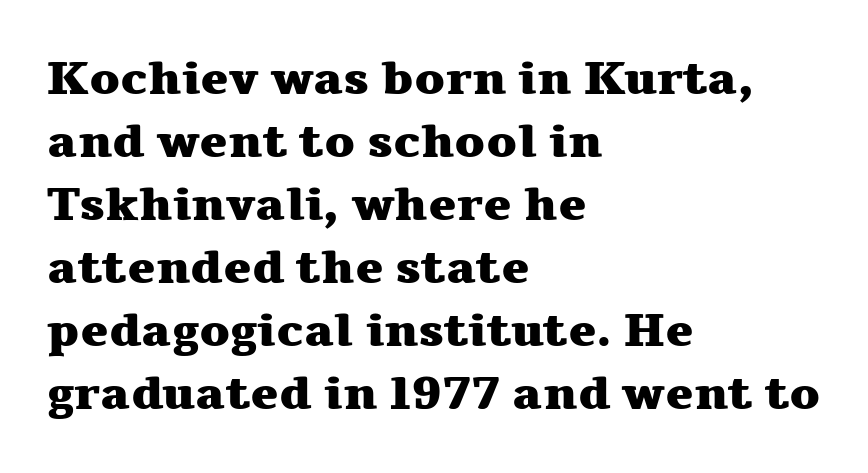
The image shows 47 px heavy, wide serif type, upright; set left-aligned, normal line spacing (1.34x), normal letter spacing, not underlined; medium stroke contrast and a medium x-height.
